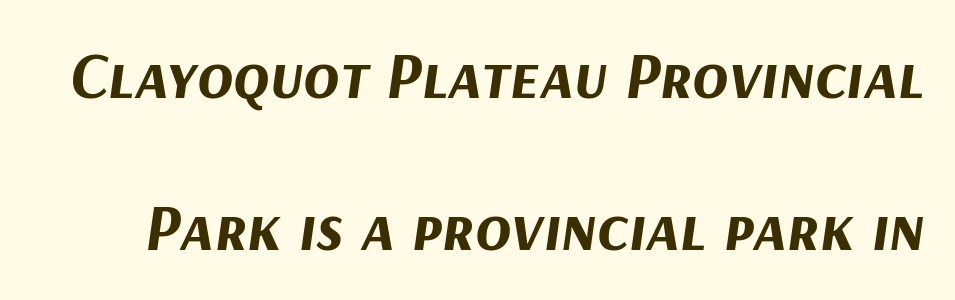
Proportional: the letters do not fall into vertical columns. Heft: maximum for text — a bold. The passage shown stacks its lines with a broad gap. Style check: oblique. Characters follow at the spacing the type designer built in. Only glyphs here, with clear space below each row.
